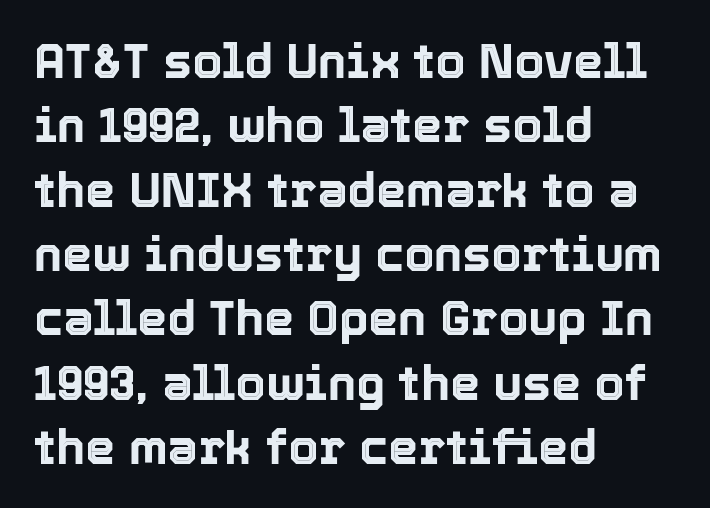
The image shows 48 px text type, upright; set left-aligned, normal line spacing (1.34x), normal letter spacing, not underlined; a medium x-height.
